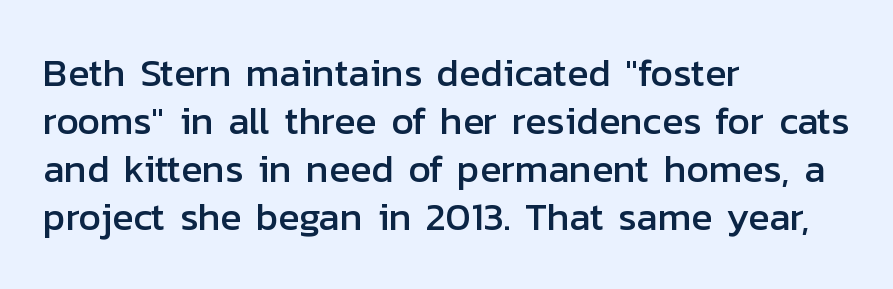
This rendering leaves character spacing at its baseline value. The passage shown is typed in a proportional face where columns would drift. The rendering shows plain stroke endings on the letterforms — a sans-serif design. The letters stand upright; this is a roman face. Horizontally, the lines are justified to the leading edge only.
